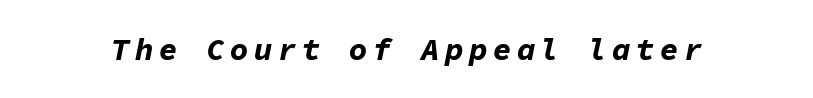
Q: Is the text bold? A: Yes.
Q: Is the text italic (slanted)? A: Yes, it leans right by about 11 degrees.
Q: Is the text underlined? A: No.
Q: Width (condensed, normal, or wide)? A: Normal.
Q: Stroke contrast? A: Low.
Q: x-height? A: Medium.
Q: Monospaced? A: Yes.
